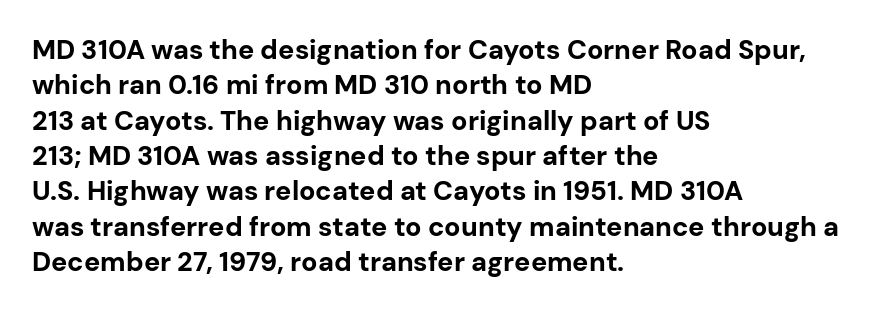
Q: Is the text bold? A: Yes.
Q: Is the text italic (slanted)? A: No, it is upright.
Q: Is the text underlined? A: No.
Q: How is the paragraph aligned? A: Left-aligned.
Q: Is the spacing between letters normal or unusually wide? A: Normal.
Q: Is the spacing between lines tight, normal or loose? A: Normal.
